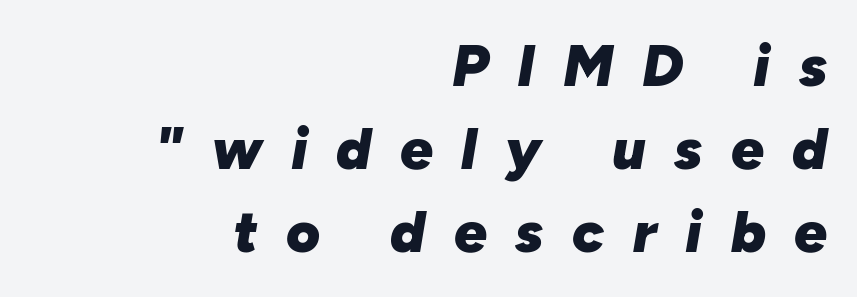
Spacing verdict: proportional, widths tailored to each character. The rag falls on the left side of this text block. The axis of the letterforms is tilted away from vertical. Honestly, the row spacing looks completely unremarkable. The rendering uses a bold face; every stroke is thick and dark.
